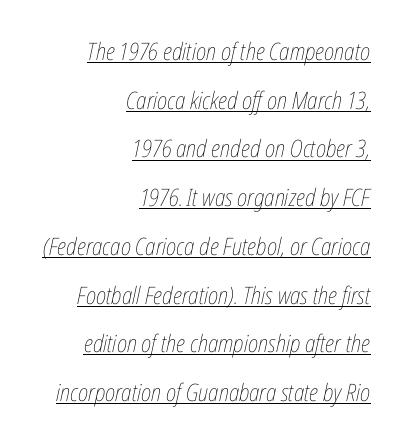
Q: Is the text bold? A: No.
Q: Is the text italic (slanted)? A: Yes, it leans right by about 12 degrees.
Q: Is the text underlined? A: Yes.
Q: How is the paragraph aligned? A: Right-aligned.
Q: Is the spacing between letters normal or unusually wide? A: Normal.
Q: Is the spacing between lines tight, normal or loose? A: Loose.
